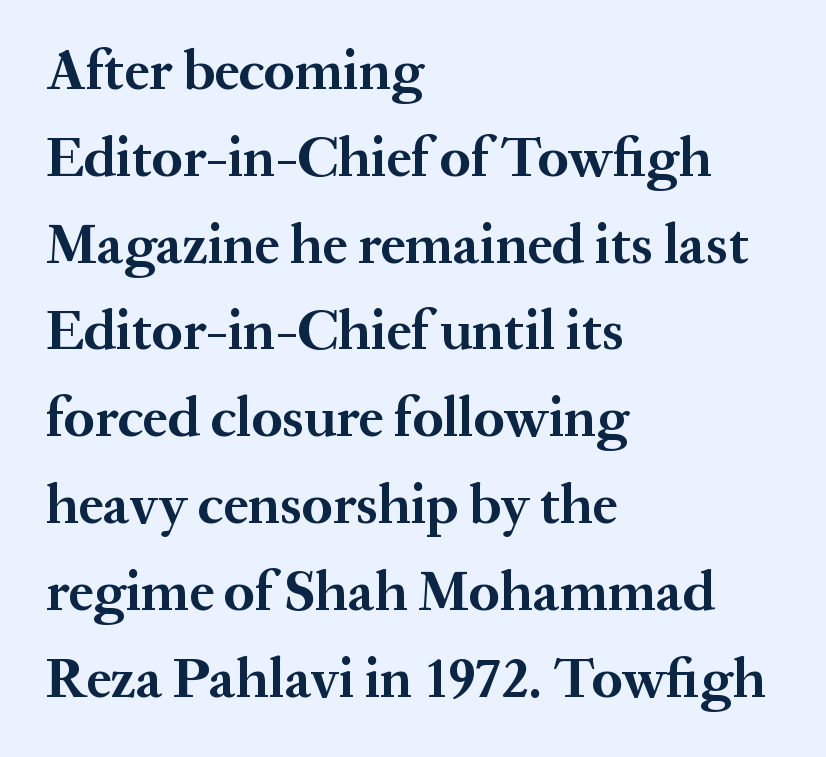
Q: Is the text bold? A: Yes.
Q: Is the text italic (slanted)? A: No, it is upright.
Q: Is the typeface a serif or a sans-serif typeface? A: Serif.
Q: Is the text underlined? A: No.
Q: How is the paragraph aligned? A: Left-aligned.
Q: Is the spacing between letters normal or unusually wide? A: Normal.
Q: Is the spacing between lines tight, normal or loose? A: Normal.
Q: Width (condensed, normal, or wide)? A: Normal.
Q: Stroke contrast? A: Medium.
Q: x-height? A: Medium.
Q: Monospaced? A: No.
